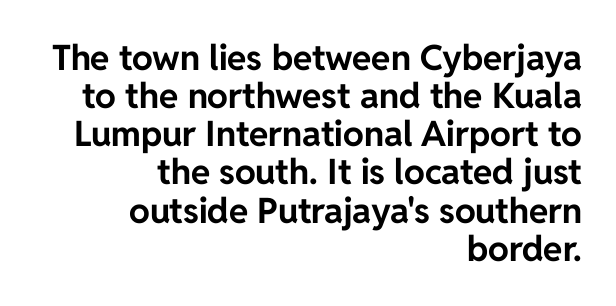
Decoration check: the copy has no underline. Is the block centered? No — it sits flush against the right margin. The lettering holds an erect, upright posture throughout. A typesetter would call this proportional, since set widths differ per character. Notice how descenders almost collide with the ascenders below — that's tight leading.
